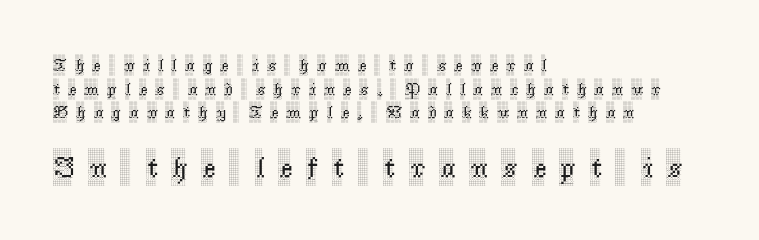
The image shows 29 px condensed serif type, upright; set left-aligned, normal line spacing (1.39x), unusually wide letter spacing (+0.5 em), not underlined; the second (bottom) block is 1.71x larger; a large x-height.
